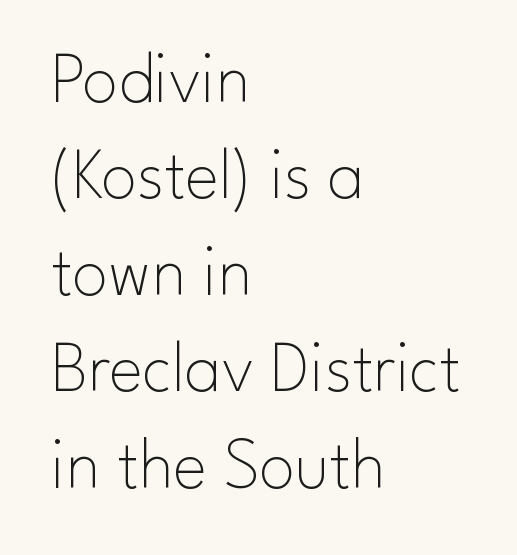
Rendered with straight, roman letterforms. The rag falls on the right side of this text block. The passage shown is typeset with a sans-serif family. A light-to-regular cut is what we see here. Note the varied advance widths — an 'i' is clearly narrower than an 'm'. Quick note: interline space is typical.
